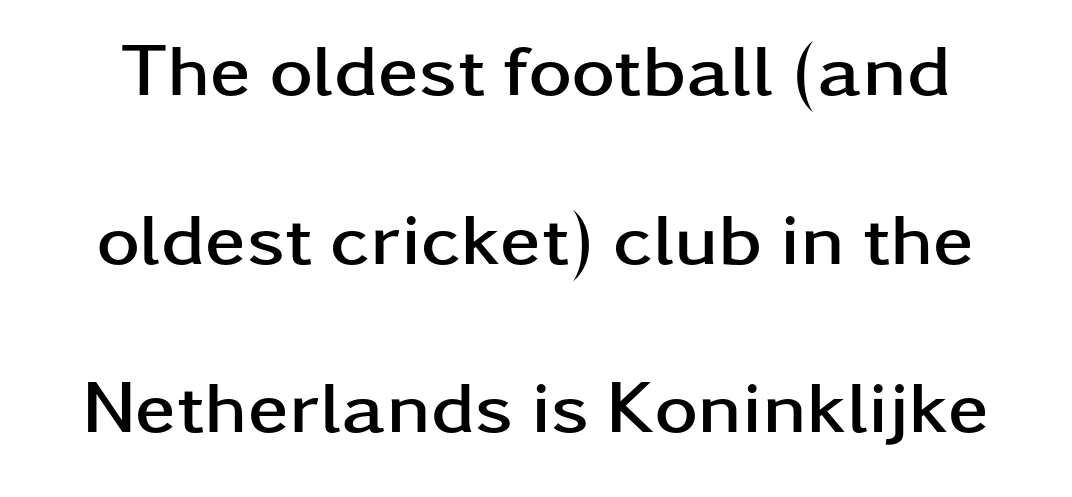
The image shows 74 px semibold, wide sans-serif type, upright; set loose line spacing (2.28x), normal letter spacing, not underlined; low stroke contrast and a medium x-height.
